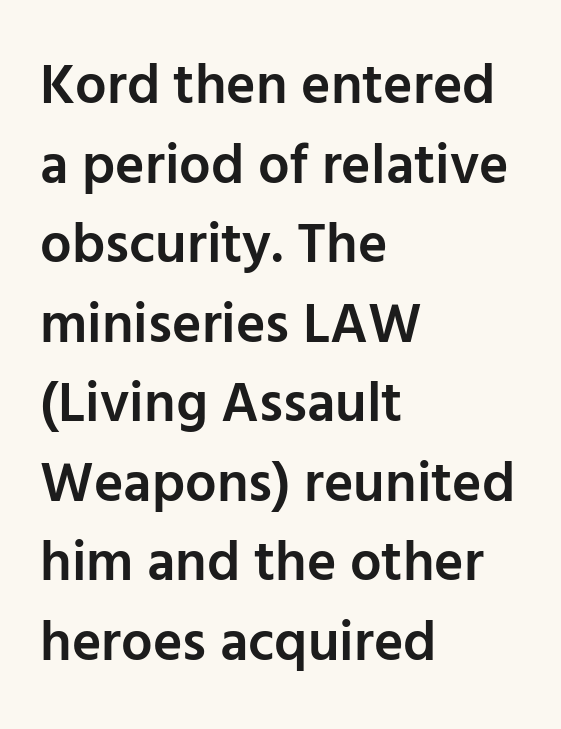
Does the type have serifs? No, each stem ends abruptly. Vertical spacing — default. In CSS terms this would be text-align: left. A somewhat darkened texture: the type is semibold rather than bold.
